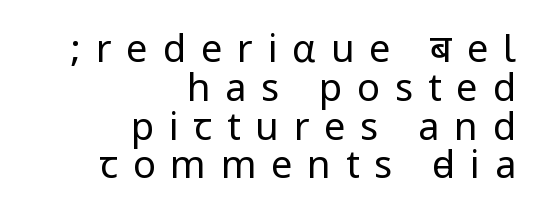
Q: Is the text bold? A: No.
Q: Is the text italic (slanted)? A: No, it is upright.
Q: Is the typeface a serif or a sans-serif typeface? A: Sans-serif.
Q: Is the text underlined? A: No.
Q: How is the paragraph aligned? A: Right-aligned.
Q: Is the spacing between letters normal or unusually wide? A: Unusually wide.
Q: Is the spacing between lines tight, normal or loose? A: Tight.
Q: Width (condensed, normal, or wide)? A: Condensed.
Q: Stroke contrast? A: Low.
